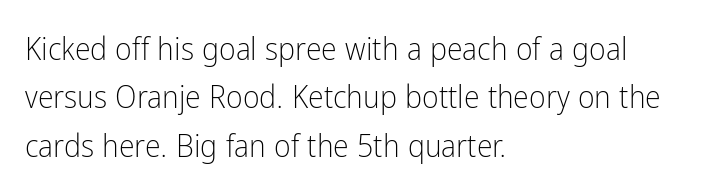
The image shows 32 px light, condensed sans-serif type, upright; set left-aligned, normal line spacing (1.51x), normal letter spacing, not underlined; low stroke contrast and a medium x-height.
